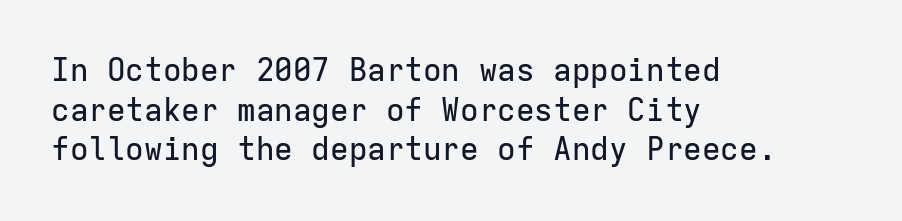
{"serif": "no", "italic": "no", "width": "normal", "stroke_contrast": "low", "x_height": "medium", "monospaced": "yes", "underline": "no", "align": "left", "line_spacing": "normal", "line_spacing_ratio": 1.28, "letter_spacing": "normal", "letter_spacing_em": 0.0, "glyph_px": 31}
